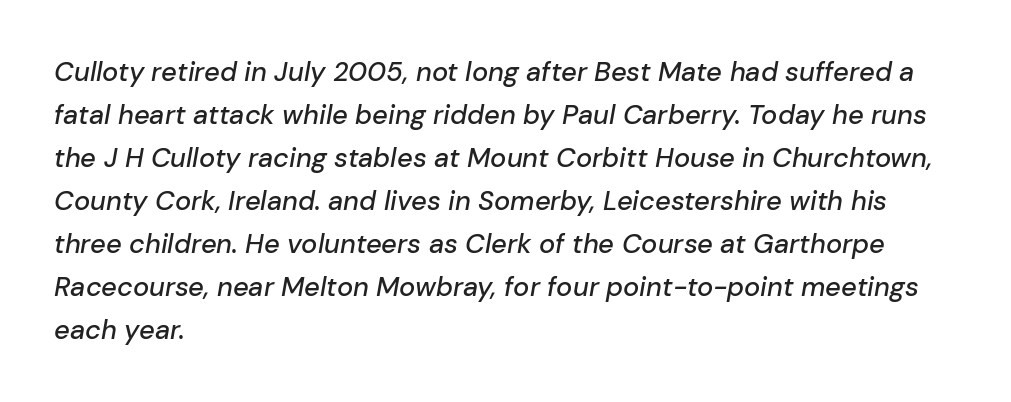
Q: Is the text italic (slanted)? A: Yes, it leans right by about 10 degrees.
Q: Is the text underlined? A: No.
Q: How is the paragraph aligned? A: Left-aligned.
Q: Is the spacing between letters normal or unusually wide? A: Normal.
Q: Is the spacing between lines tight, normal or loose? A: Normal.
